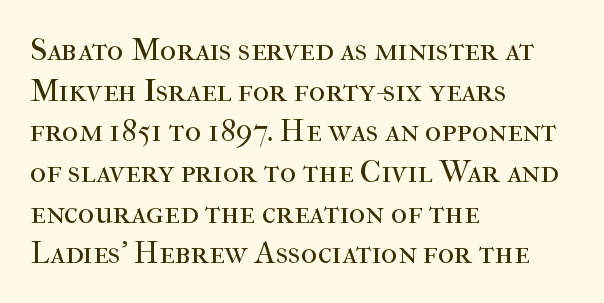
The face used here is proportionally spaced, like ordinary book or web type. Bold? No — there's no thickening of the strokes. The passage shown stacks its lines at a standard gap. Look at the bottom of the vertical strokes: they flare into serifs here. The lines in this sample share a left origin and differ only in where they stop.
